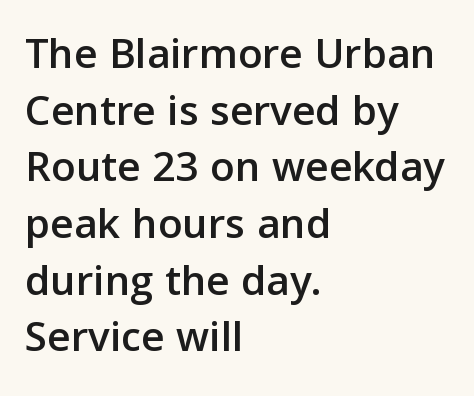
The passage shown has conventional tracking throughout. Each letter keeps its own natural width here, so spacing adapts to shape. Every row of glyphs begins at an identical x-position on the left. A roman cut, with each character standing at attention.
